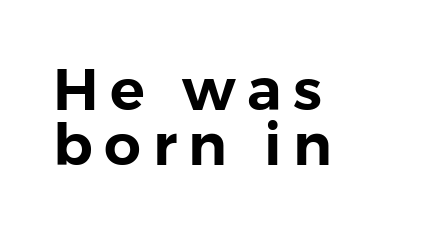
Q: Is the text italic (slanted)? A: No, it is upright.
Q: Is the typeface a serif or a sans-serif typeface? A: Sans-serif.
Q: Is the text underlined? A: No.
Q: How is the paragraph aligned? A: Left-aligned.
Q: Is the spacing between letters normal or unusually wide? A: Unusually wide.
Q: Is the spacing between lines tight, normal or loose? A: Tight.
Q: Width (condensed, normal, or wide)? A: Normal.
Q: Stroke contrast? A: Low.
Q: x-height? A: Medium.
Q: Monospaced? A: No.
